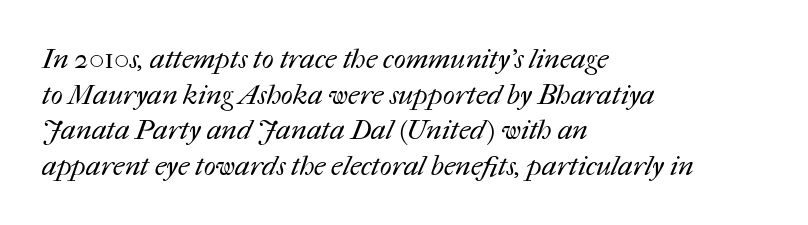
{"bold": "no", "weight": "regular", "width": "normal", "stroke_contrast": "medium", "x_height": "medium", "monospaced": "no", "underline": "no", "align": "left", "line_spacing": "normal", "line_spacing_ratio": 1.27, "letter_spacing": "normal", "letter_spacing_em": 0.0, "glyph_px": 28}
